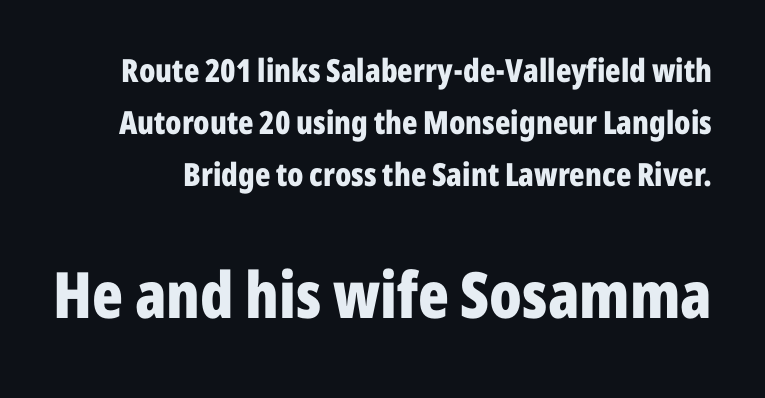
Posture: straight, roman, zero tilt. Descenders hang freely into open space. Students, note that the glyphs here touch the page at normal intervals. These lines sit exactly where default settings would place them. This layout puts the modest block above and the oversized block below. Spacing verdict: proportional, widths tailored to each character.
